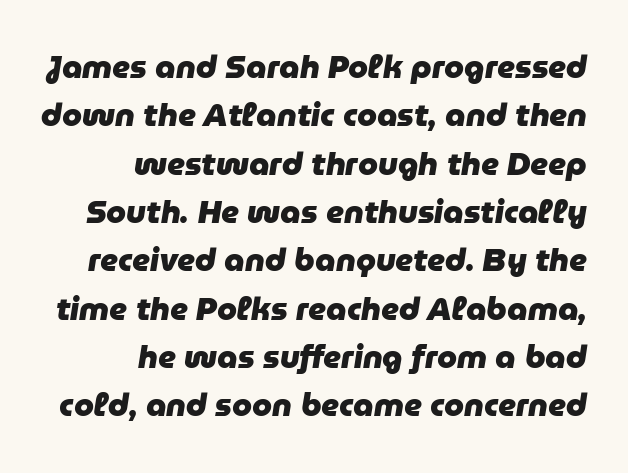
This is heavy type, rendered in bold. Anything drawn beneath the words? Only blank space. When letters slant like this, we call the style italic. The text block is weighted toward the right margin, trailing off unevenly leftward.
